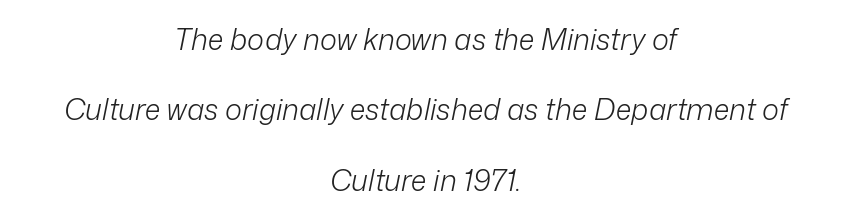
Nothing heavy about these letters — not bold at all. The typography opts for an oblique posture over an upright one. Look at the tracking — it's just the regular setting, nothing added. This sample is center-justified, so both line endings float freely. Do the characters align in a grid? No, the font is proportional.
